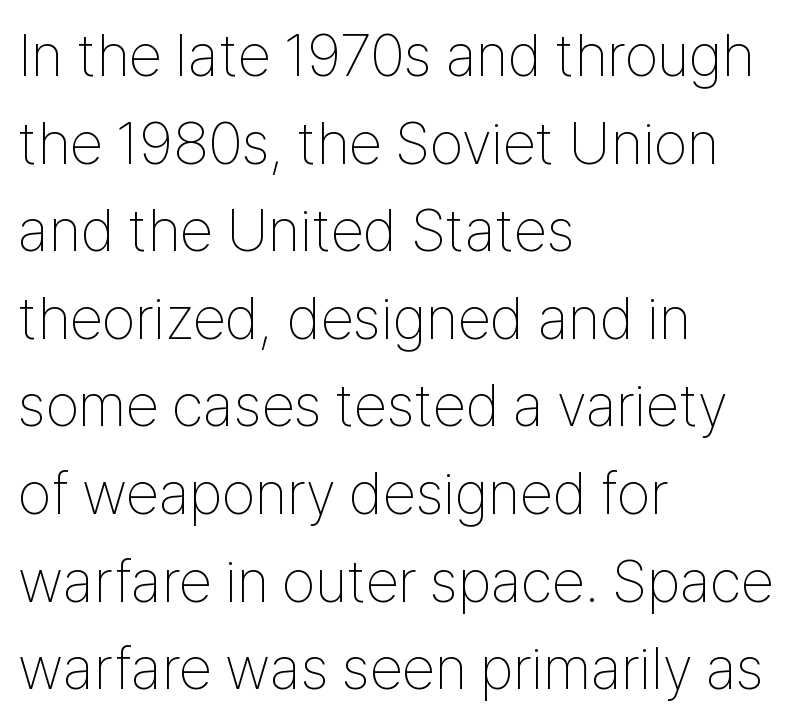
Q: Is the text bold? A: No.
Q: Is the text italic (slanted)? A: No, it is upright.
Q: Is the typeface a serif or a sans-serif typeface? A: Sans-serif.
Q: Is the text underlined? A: No.
Q: How is the paragraph aligned? A: Left-aligned.
Q: Is the spacing between letters normal or unusually wide? A: Normal.
Q: Is the spacing between lines tight, normal or loose? A: Normal.
Q: Width (condensed, normal, or wide)? A: Condensed.
Q: Stroke contrast? A: Low.
Q: x-height? A: Medium.
Q: Monospaced? A: No.
